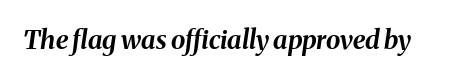
{"italic": "yes", "lean": "right", "slant_degrees": 8, "bold": "yes", "underline": "no", "letter_spacing": "normal", "letter_spacing_em": 0.0, "glyph_px": 26}
